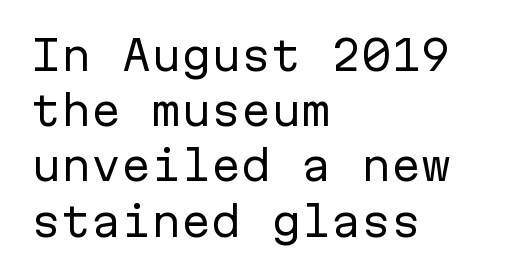
{"serif": "no", "italic": "no", "bold": "no", "weight": "regular", "width": "normal", "stroke_contrast": "low", "x_height": "medium", "monospaced": "yes", "underline": "no", "align": "left", "line_spacing": "normal", "line_spacing_ratio": 1.38, "letter_spacing": "normal", "letter_spacing_em": 0.0, "glyph_px": 40}
